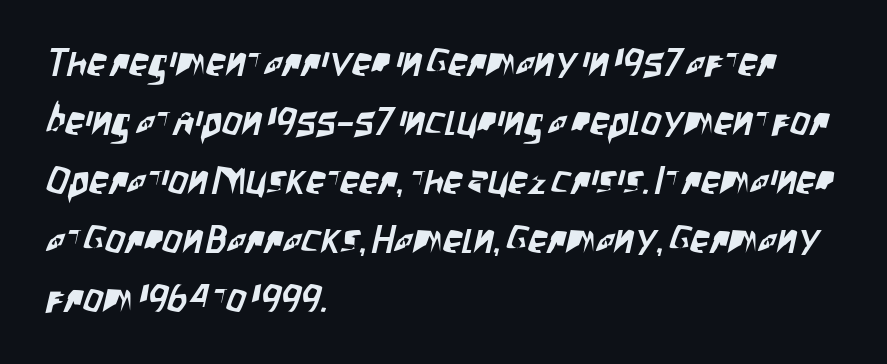
{"serif": "no", "width": "condensed", "stroke_contrast": "low", "x_height": "large", "monospaced": "no", "underline": "no", "align": "left", "line_spacing": "normal", "line_spacing_ratio": 1.51, "letter_spacing": "normal", "letter_spacing_em": 0.0, "glyph_px": 39}
